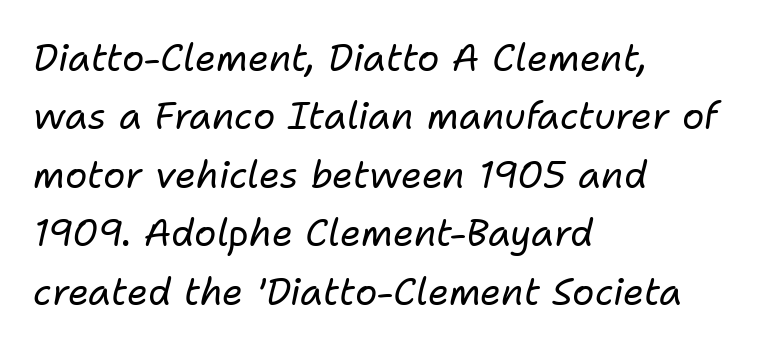
Clear beneath every line of the passage. Slant detected: the letters are inclined. Think of a printed novel: that variable character pitch is what you see here. Baseline-to-baseline distance is the conventional proportion of letter height. Between one letter and the next there's only the usual sliver of space.
